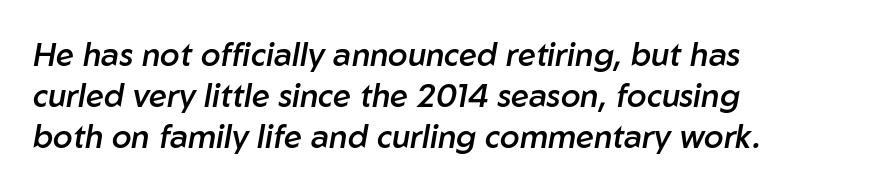
The image shows 32 px semibold type, italic (leaning right); set left-aligned, normal line spacing (1.28x), normal letter spacing, not underlined; low stroke contrast and a medium x-height.
